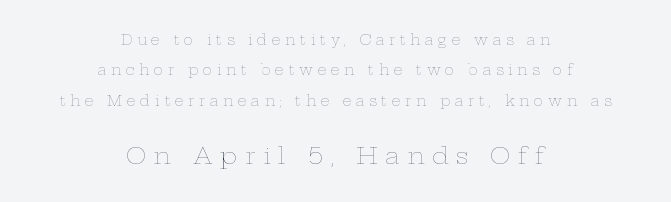
Q: Is the text bold? A: No.
Q: Is the text italic (slanted)? A: No, it is upright.
Q: Is the text underlined? A: No.
Q: How is the paragraph aligned? A: Centered.
Q: Is the spacing between letters normal or unusually wide? A: Unusually wide.
Q: Is the spacing between lines tight, normal or loose? A: Loose.
Q: Which block of text is set in a larger size, the first (top) or the second (bottom)? A: The second (bottom) one.
